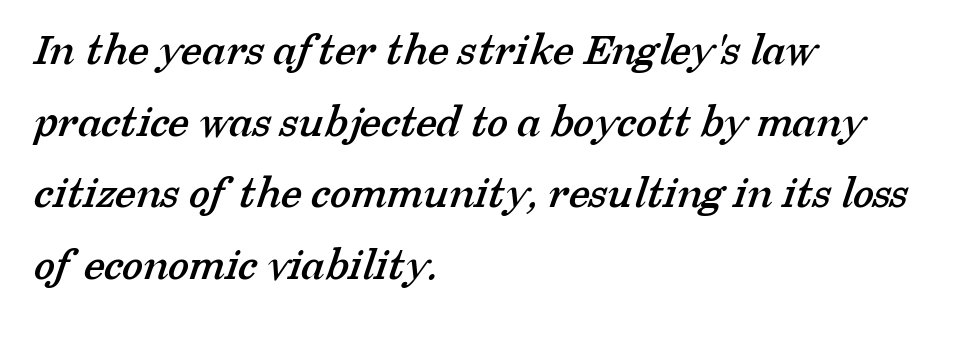
Q: Is the typeface a serif or a sans-serif typeface? A: Serif.
Q: Is the text underlined? A: No.
Q: How is the paragraph aligned? A: Left-aligned.
Q: Is the spacing between letters normal or unusually wide? A: Normal.
Q: Is the spacing between lines tight, normal or loose? A: Normal.
Q: Width (condensed, normal, or wide)? A: Normal.
Q: Stroke contrast? A: Low.
Q: x-height? A: Medium.
Q: Monospaced? A: No.
